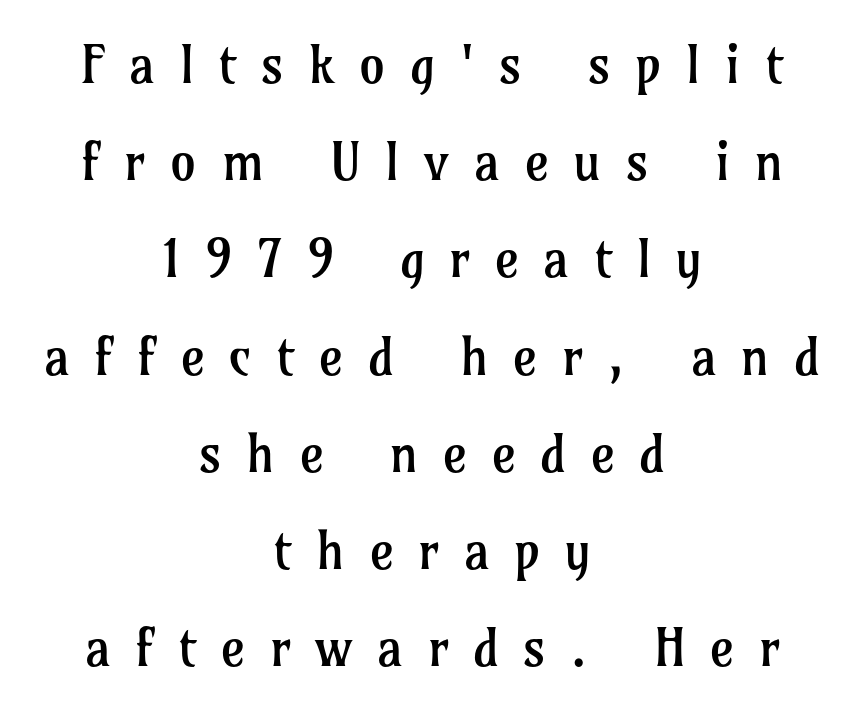
{"serif": "yes", "italic": "no", "bold": "no", "weight": "regular", "width": "normal", "stroke_contrast": "low", "x_height": "medium", "monospaced": "no", "underline": "no", "align": "center", "line_spacing_ratio": 1.87, "letter_spacing": "wide", "letter_spacing_em": 0.47, "glyph_px": 52}
